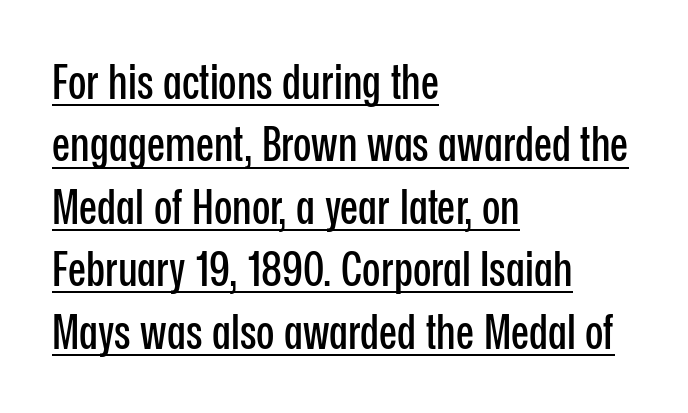
Q: Is the text italic (slanted)? A: No, it is upright.
Q: Is the typeface a serif or a sans-serif typeface? A: Sans-serif.
Q: Is the text underlined? A: Yes.
Q: How is the paragraph aligned? A: Left-aligned.
Q: Is the spacing between letters normal or unusually wide? A: Normal.
Q: Is the spacing between lines tight, normal or loose? A: Normal.
Q: Width (condensed, normal, or wide)? A: Condensed.
Q: Stroke contrast? A: Low.
Q: x-height? A: Medium.
Q: Monospaced? A: No.
